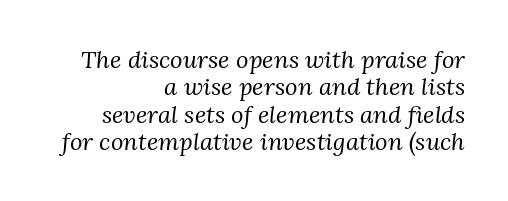
{"italic": "yes", "lean": "right", "slant_degrees": 3, "bold": "no", "underline": "no", "align": "right", "line_spacing": "tight", "line_spacing_ratio": 1.14, "letter_spacing": "normal", "letter_spacing_em": 0.0, "glyph_px": 24}
